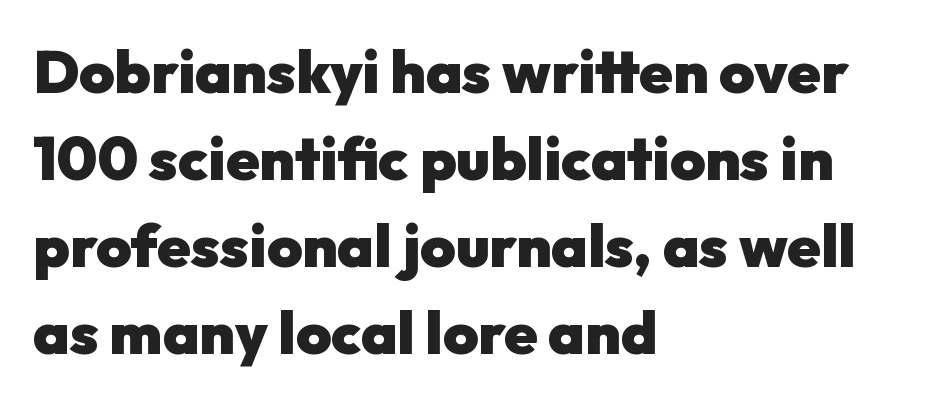
The image shows 60 px heavy sans-serif type, upright; set left-aligned, normal line spacing (1.45x), normal letter spacing, not underlined; low stroke contrast and a medium x-height.
